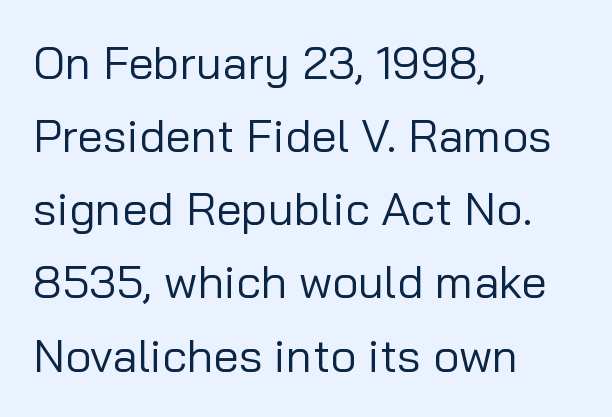
Q: Is the text bold? A: No.
Q: Is the text italic (slanted)? A: No, it is upright.
Q: Is the typeface a serif or a sans-serif typeface? A: Sans-serif.
Q: Is the text underlined? A: No.
Q: How is the paragraph aligned? A: Left-aligned.
Q: Is the spacing between letters normal or unusually wide? A: Normal.
Q: Is the spacing between lines tight, normal or loose? A: Normal.
Q: Width (condensed, normal, or wide)? A: Normal.
Q: Stroke contrast? A: Low.
Q: x-height? A: Medium.
Q: Monospaced? A: No.
